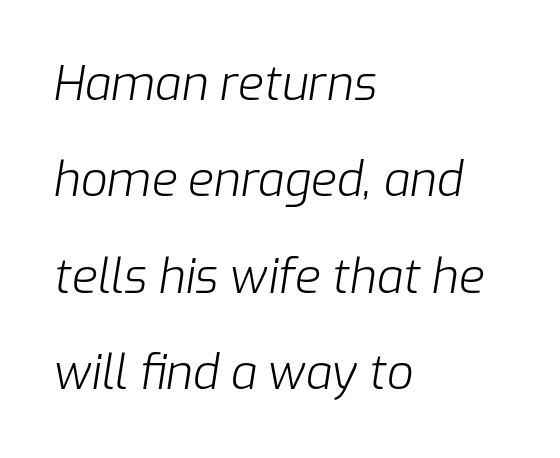
Q: Is the text bold? A: No.
Q: Is the text italic (slanted)? A: Yes, it leans right by about 9 degrees.
Q: Is the text underlined? A: No.
Q: How is the paragraph aligned? A: Left-aligned.
Q: Is the spacing between letters normal or unusually wide? A: Normal.
Q: Is the spacing between lines tight, normal or loose? A: Loose.
Q: Width (condensed, normal, or wide)? A: Normal.
Q: Stroke contrast? A: Low.
Q: x-height? A: Medium.
Q: Monospaced? A: No.
